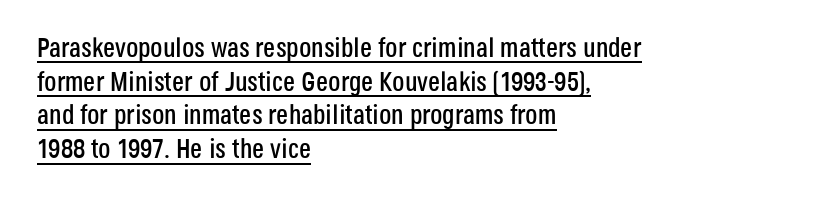
Successive baselines arrive at the customary interval. In terms of posture, this sample is upright. The lines are quadded left. The words here are underlined. There is no visible air inserted between adjacent glyphs.
